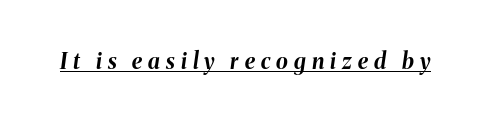
Look at the stroke-to-counter ratio: heavy, a bold. Loose tracking; the words dissolve into strings of separated letters. Style check: oblique. What decoration does the sample have? An underline.
